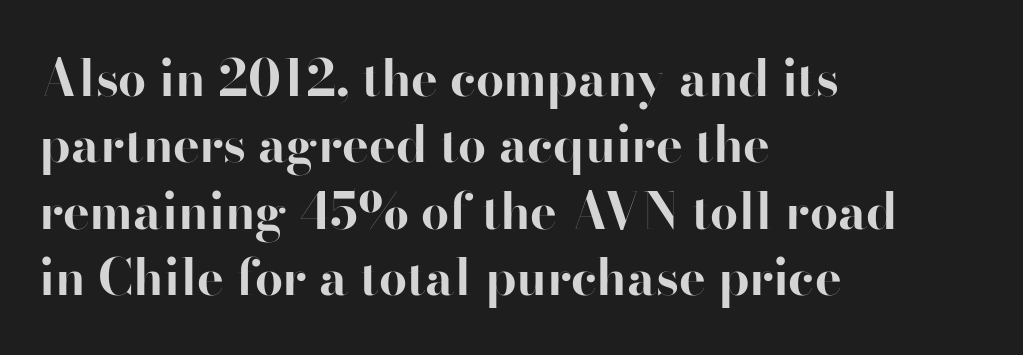
The passage shown has conventional tracking throughout. Pretty heavy lettering here — definitely bold. Character widths vary here, with narrow letters taking less room than wide ones. Vertically, the passage feels balanced, rows spaced as you'd expect.
